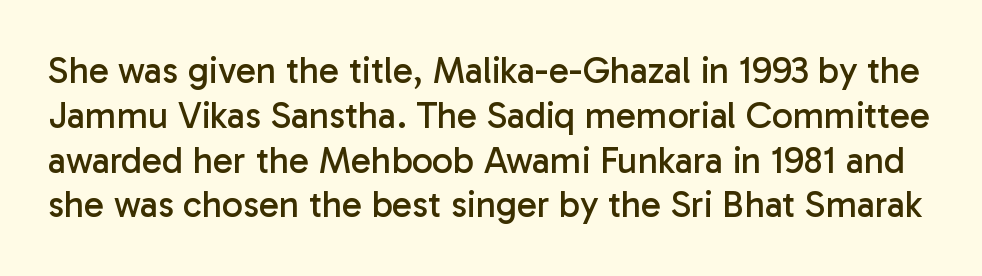
The image shows 37 px regular-weight sans-serif type, upright; set line spacing 1.21x, normal letter spacing, not underlined; low stroke contrast and a medium x-height.
